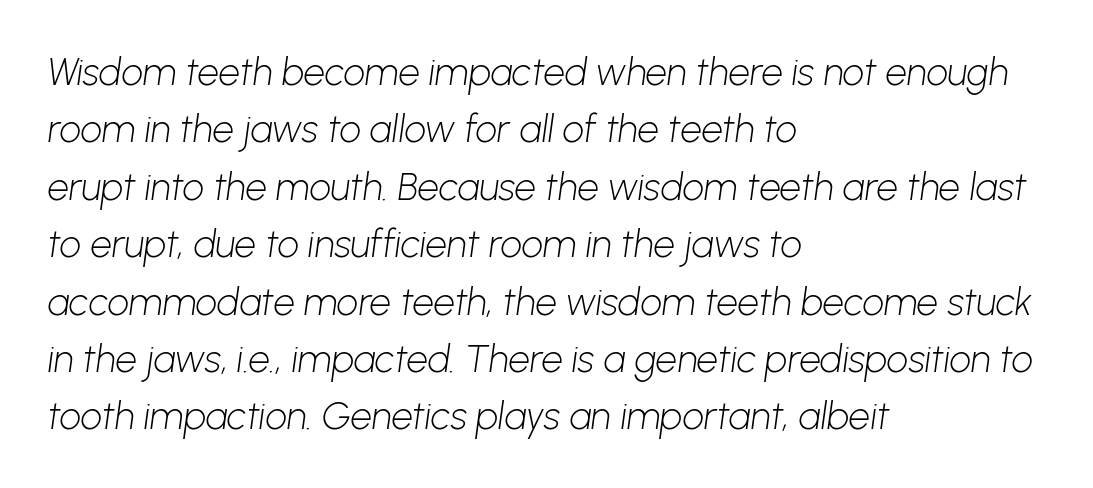
Q: Is the text bold? A: No.
Q: Is the typeface a serif or a sans-serif typeface? A: Sans-serif.
Q: Is the text underlined? A: No.
Q: How is the paragraph aligned? A: Left-aligned.
Q: Is the spacing between letters normal or unusually wide? A: Normal.
Q: Is the spacing between lines tight, normal or loose? A: Normal.
Q: Width (condensed, normal, or wide)? A: Normal.
Q: Stroke contrast? A: Low.
Q: x-height? A: Medium.
Q: Monospaced? A: No.
